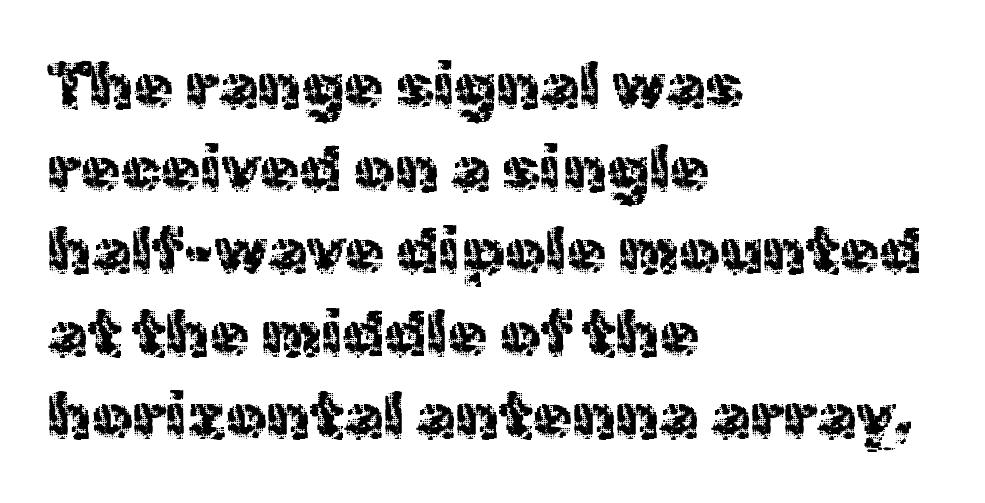
{"serif": "no", "italic": "no", "bold": "no", "weight": "regular", "width": "normal", "x_height": "medium", "monospaced": "no", "underline": "no", "align": "left", "line_spacing": "normal", "line_spacing_ratio": 1.29, "letter_spacing": "normal", "letter_spacing_em": 0.0, "glyph_px": 64}
